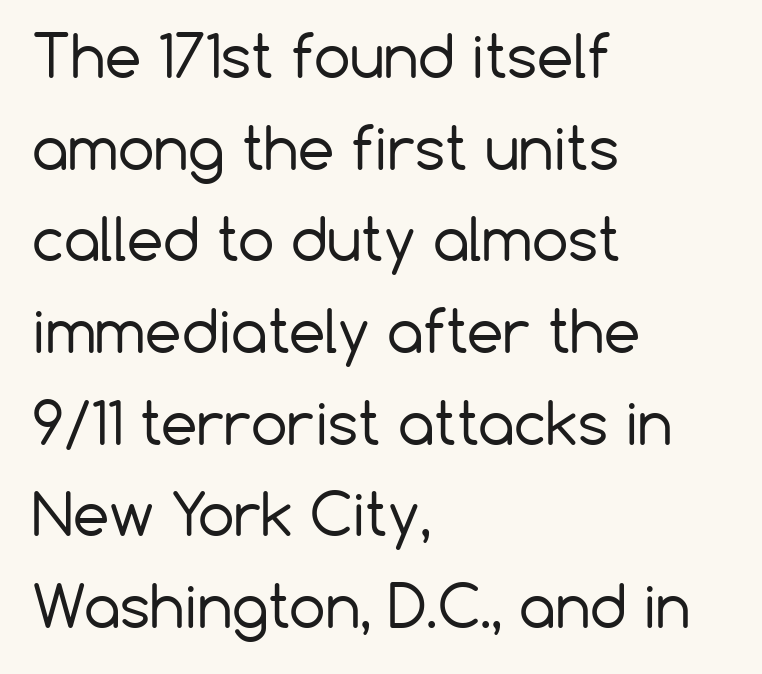
The image shows 58 px regular-weight sans-serif type, upright; set left-aligned, normal line spacing (1.58x), normal letter spacing, not underlined; low stroke contrast and a medium x-height.
